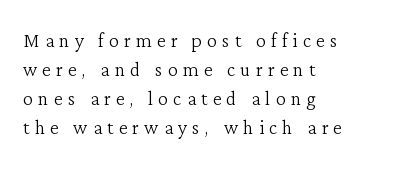
No heavy texture on the line: the type isn't bold. One-word summary of the alignment: left. The passage shown is not underscored anywhere. The letters stand upright; this is a roman face.
